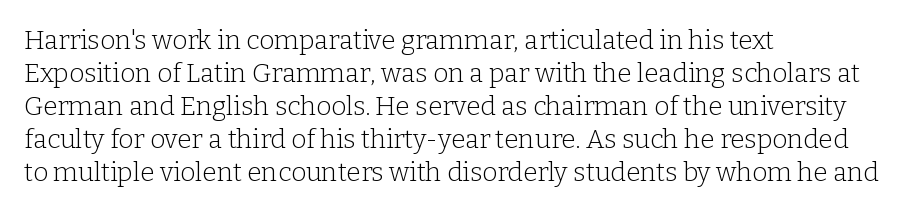
{"italic": "no", "bold": "no", "underline": "no", "align": "left", "line_spacing": "normal", "line_spacing_ratio": 1.27, "letter_spacing": "normal", "letter_spacing_em": 0.0, "glyph_px": 26}
